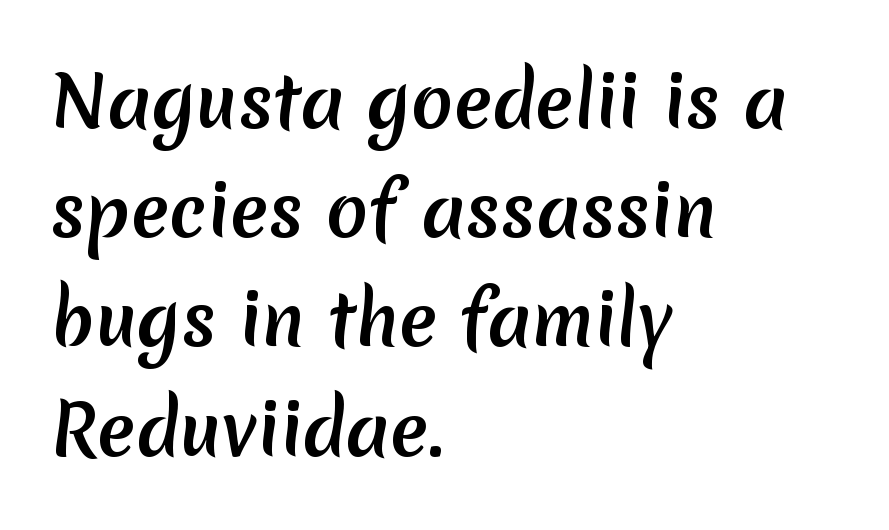
The image shows 70 px semibold sans-serif type; set left-aligned, normal line spacing (1.56x), normal letter spacing, not underlined; low stroke contrast and a medium x-height.
